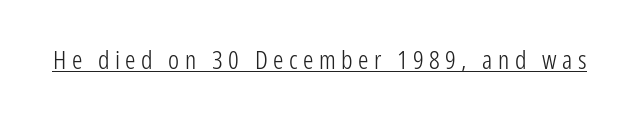
{"italic": "no", "bold": "no", "underline": "yes", "letter_spacing": "wide", "letter_spacing_em": 0.21, "glyph_px": 26}
